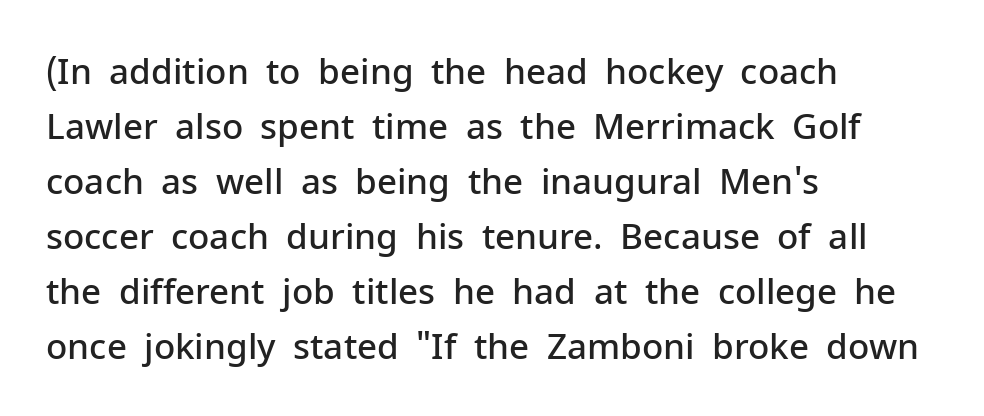
Successive baselines arrive at the customary interval. Spacing verdict: proportional, widths tailored to each character. The baseline area is clear. Set as a demibold, roughly 600 on the weight scale. Between one letter and the next there's only the usual sliver of space.
